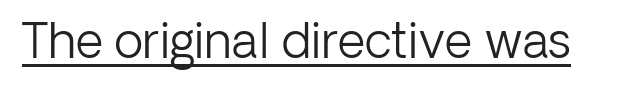
Q: Is the text bold? A: No.
Q: Is the text italic (slanted)? A: No, it is upright.
Q: Is the typeface a serif or a sans-serif typeface? A: Sans-serif.
Q: Is the text underlined? A: Yes.
Q: Is the spacing between letters normal or unusually wide? A: Normal.
Q: Width (condensed, normal, or wide)? A: Normal.
Q: Stroke contrast? A: Low.
Q: x-height? A: Medium.
Q: Monospaced? A: No.
